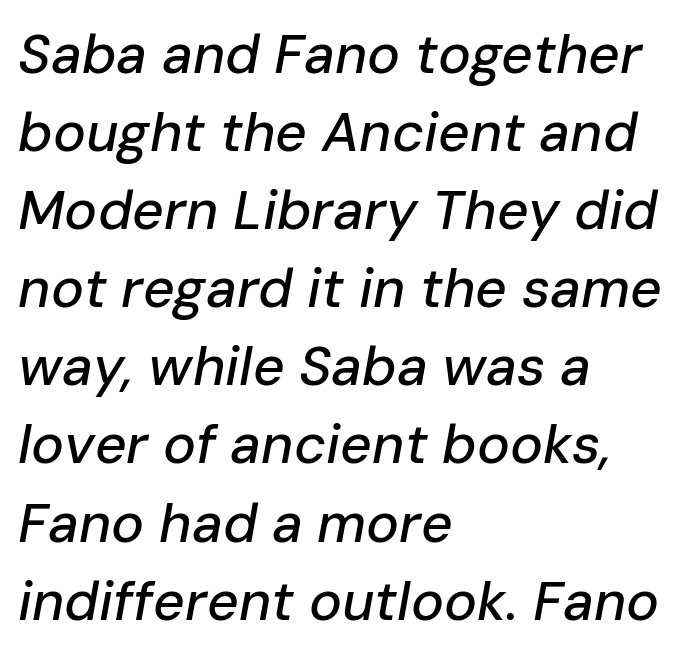
Q: Is the text italic (slanted)? A: Yes, it leans right by about 10 degrees.
Q: Is the text underlined? A: No.
Q: How is the paragraph aligned? A: Left-aligned.
Q: Is the spacing between letters normal or unusually wide? A: Normal.
Q: Is the spacing between lines tight, normal or loose? A: Normal.
Q: Width (condensed, normal, or wide)? A: Normal.
Q: Stroke contrast? A: Low.
Q: x-height? A: Medium.
Q: Monospaced? A: No.
